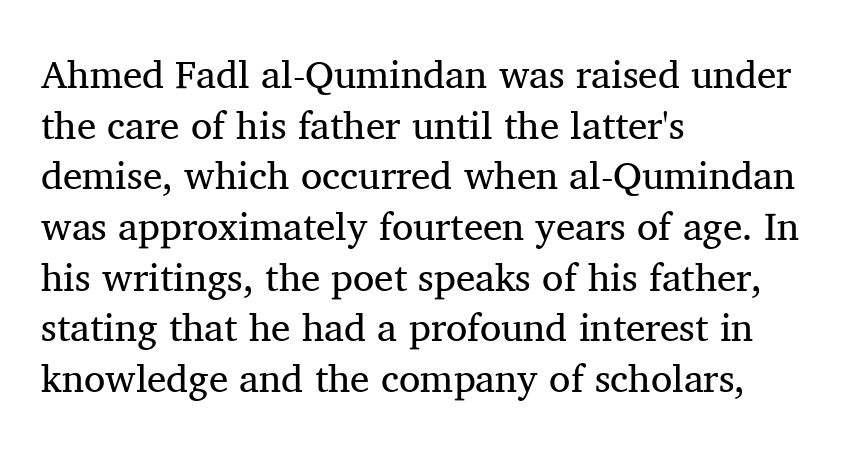
Q: Is the text bold? A: No.
Q: Is the text italic (slanted)? A: No, it is upright.
Q: Is the typeface a serif or a sans-serif typeface? A: Serif.
Q: Is the text underlined? A: No.
Q: How is the paragraph aligned? A: Left-aligned.
Q: Is the spacing between letters normal or unusually wide? A: Normal.
Q: Is the spacing between lines tight, normal or loose? A: Normal.
Q: Width (condensed, normal, or wide)? A: Normal.
Q: Stroke contrast? A: Medium.
Q: x-height? A: Medium.
Q: Monospaced? A: No.
